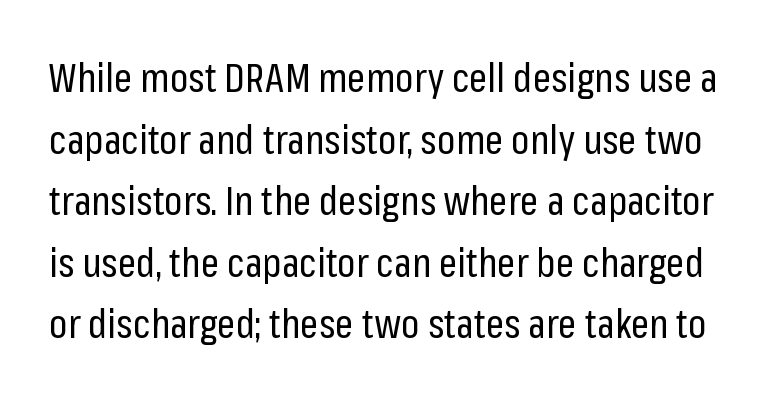
The image shows 40 px regular-weight, condensed sans-serif type, upright; set normal line spacing (1.54x), normal letter spacing, not underlined; low stroke contrast and a medium x-height.
